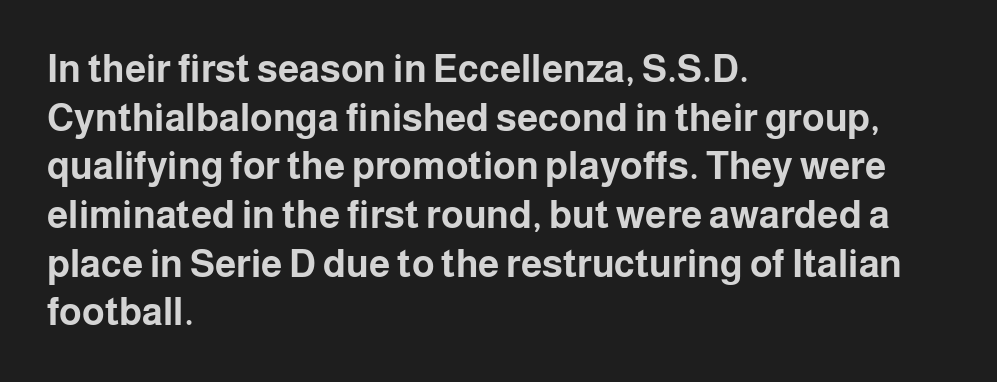
The image shows 38 px bold sans-serif type, upright; set left-aligned, normal line spacing (1.28x), normal letter spacing, not underlined; low stroke contrast and a medium x-height.
